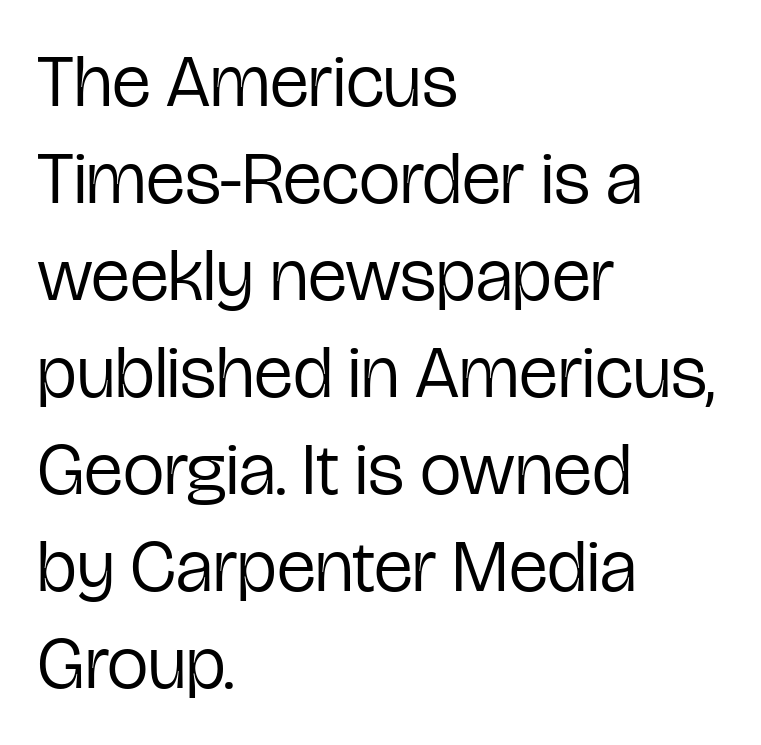
Leading matches the norm, producing a regular column. In CSS terms this would be text-align: left. This sample uses an upright cut, with every glyph sitting square on the baseline. The font is comparable to plain body text, perhaps lighter. The rendering shows plain stroke endings on the letterforms — a sans-serif design.
